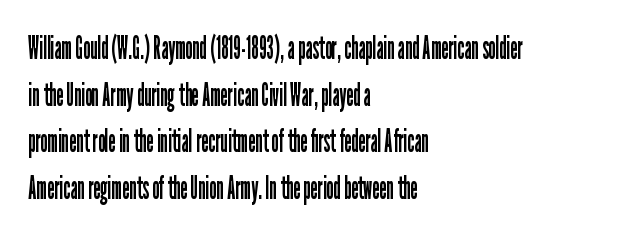
Q: Is the text bold? A: No.
Q: Is the text italic (slanted)? A: No, it is upright.
Q: Is the typeface a serif or a sans-serif typeface? A: Sans-serif.
Q: Is the text underlined? A: No.
Q: How is the paragraph aligned? A: Left-aligned.
Q: Is the spacing between letters normal or unusually wide? A: Normal.
Q: Is the spacing between lines tight, normal or loose? A: Normal.
Q: Width (condensed, normal, or wide)? A: Condensed.
Q: Stroke contrast? A: Low.
Q: x-height? A: Medium.
Q: Monospaced? A: No.
